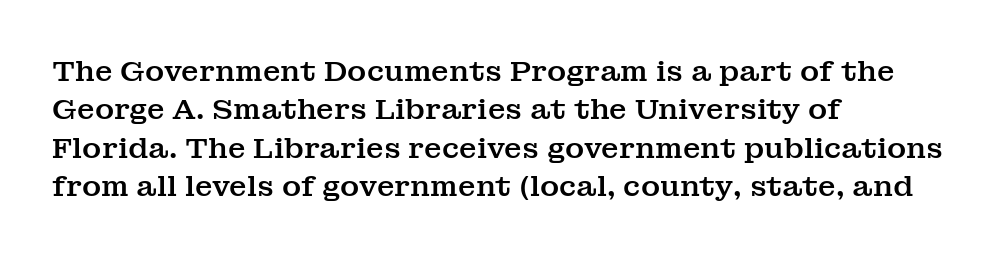
{"serif": "yes", "italic": "no", "width": "normal", "stroke_contrast": "medium", "x_height": "medium", "monospaced": "no", "underline": "no", "align": "left", "line_spacing": "normal", "line_spacing_ratio": 1.32, "letter_spacing": "normal", "letter_spacing_em": 0.0, "glyph_px": 29}
